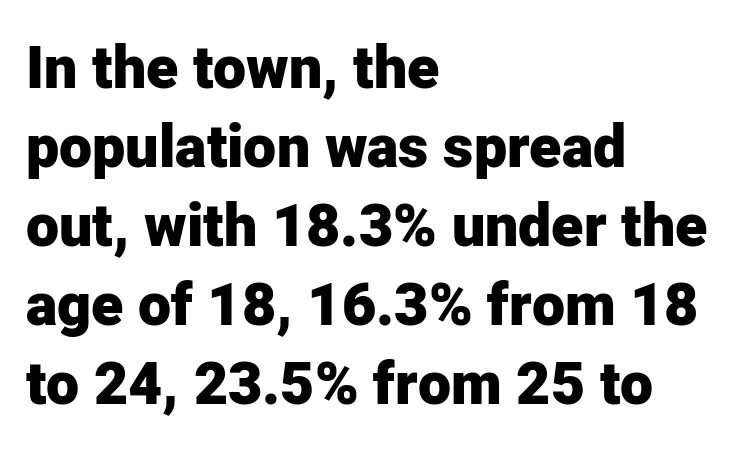
The image shows 59 px heavy sans-serif type, upright; set left-aligned, normal line spacing (1.34x), normal letter spacing, not underlined; low stroke contrast and a medium x-height.
